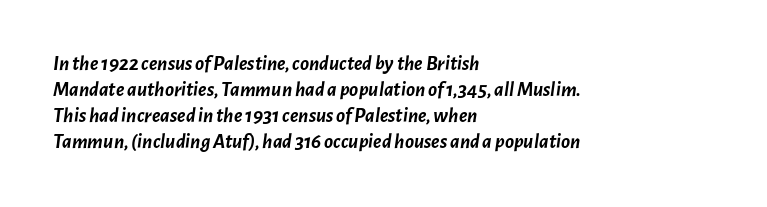
Q: Is the text bold? A: Yes.
Q: Is the text italic (slanted)? A: Yes, it leans right by about 7 degrees.
Q: Is the text underlined? A: No.
Q: How is the paragraph aligned? A: Left-aligned.
Q: Is the spacing between letters normal or unusually wide? A: Normal.
